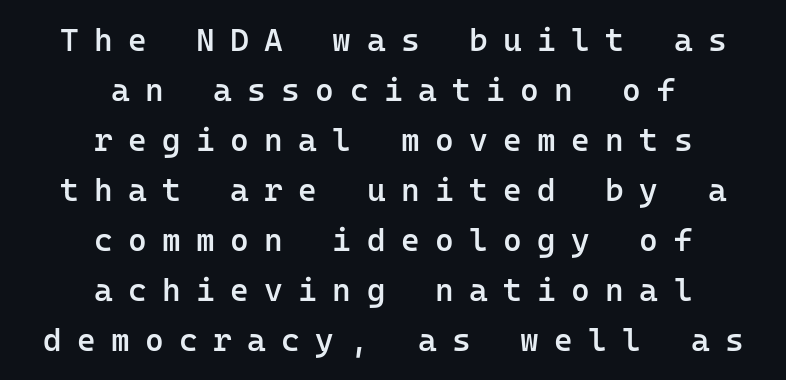
Rule under the text: the space is simply empty. Layout note: lines centered. Quick note: not italic, upright. What weight is shown? A semibold, between regular and bold. Each letter, wide or thin by design, is forced into the same width here.
